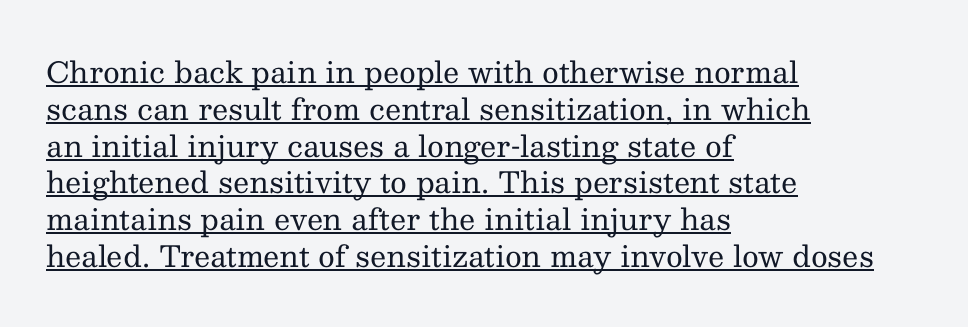
The image shows 29 px regular-weight serif type, upright; set left-aligned, normal line spacing (1.27x), normal letter spacing, underlined; medium stroke contrast and a medium x-height.
